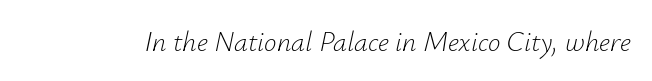
The string is rendered with underlining switched off. The lettering tilts uniformly, giving the passage an italic look. Look at the tracking — it's just the regular setting, nothing added. Here the designer chose a conventional face with non-uniform glyph widths.
